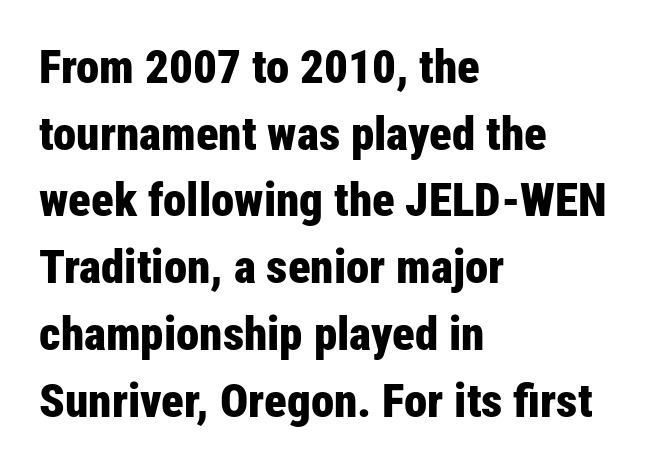
{"serif": "no", "italic": "no", "bold": "yes", "weight": "bold", "width": "condensed", "stroke_contrast": "low", "x_height": "medium", "monospaced": "no", "underline": "no", "align": "left", "line_spacing": "normal", "line_spacing_ratio": 1.42, "letter_spacing": "normal", "letter_spacing_em": 0.0, "glyph_px": 47}
